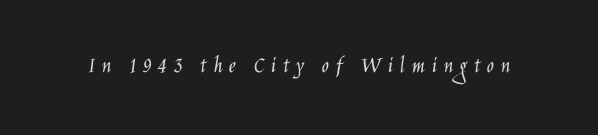
{"bold": "no", "underline": "no", "letter_spacing": "wide", "letter_spacing_em": 0.27, "glyph_px": 24}
